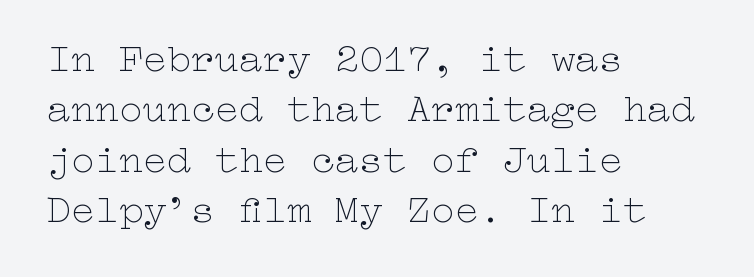
{"italic": "no", "bold": "no", "weight": "thin", "width": "wide", "stroke_contrast": "low", "x_height": "medium", "underline": "no", "align": "left", "line_spacing": "normal", "line_spacing_ratio": 1.26, "letter_spacing": "normal", "letter_spacing_em": 0.0, "glyph_px": 40}
